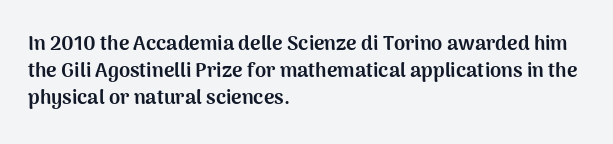
The image shows 20 px bold type, upright; set left-aligned, normal line spacing (1.34x), normal letter spacing, not underlined.
